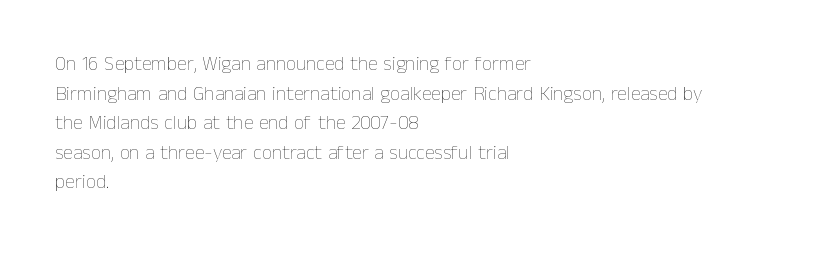
{"italic": "no", "bold": "no", "underline": "no", "align": "left", "line_spacing": "normal", "line_spacing_ratio": 1.48, "letter_spacing": "normal", "letter_spacing_em": 0.0, "glyph_px": 20}
